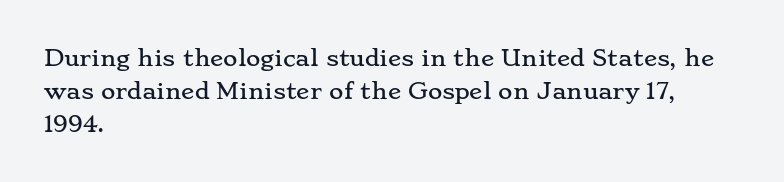
A clean baseline with only descenders dipping below it. Standard letterfit; no display-style spreading of the glyphs. Notice how descenders clear the ascenders below comfortably — that's standard leading. It's the straight-up-and-down kind of type. Does the copy run flush right? No — it runs flush left.
